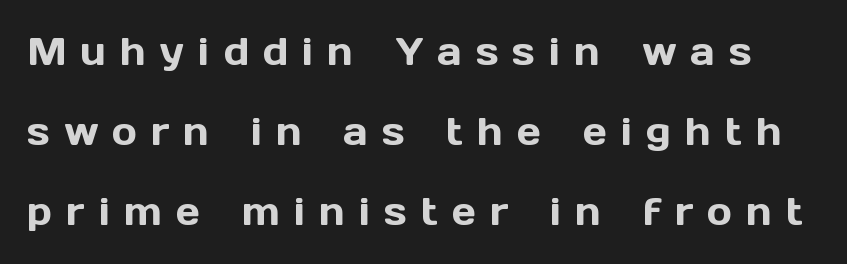
{"serif": "no", "italic": "no", "width": "normal", "x_height": "medium", "monospaced": "no", "underline": "no", "line_spacing": "loose", "line_spacing_ratio": 2.11, "letter_spacing": "wide", "letter_spacing_em": 0.37, "glyph_px": 38}
